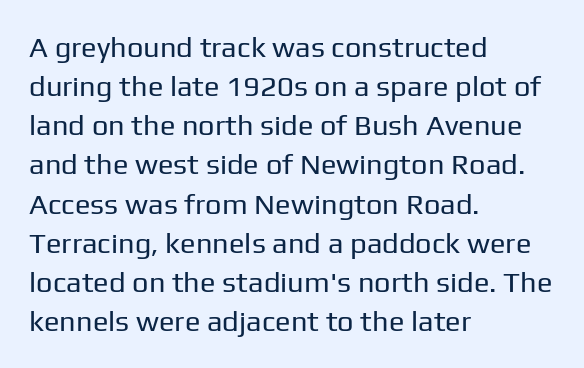
Q: Is the text bold? A: No.
Q: Is the text italic (slanted)? A: No, it is upright.
Q: Is the typeface a serif or a sans-serif typeface? A: Sans-serif.
Q: Is the text underlined? A: No.
Q: How is the paragraph aligned? A: Left-aligned.
Q: Is the spacing between letters normal or unusually wide? A: Normal.
Q: Is the spacing between lines tight, normal or loose? A: Normal.
Q: Width (condensed, normal, or wide)? A: Normal.
Q: Stroke contrast? A: Low.
Q: x-height? A: Medium.
Q: Monospaced? A: No.
